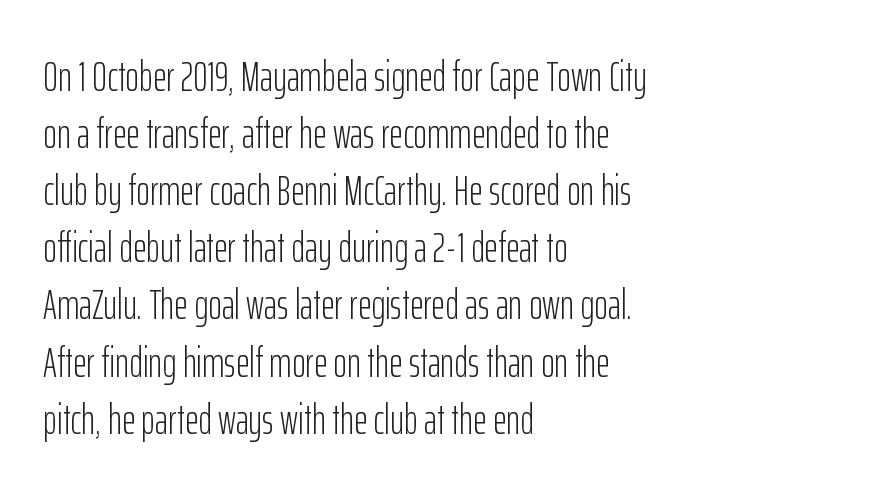
This rendering features lettering with no underline. In CSS terms this would be text-align: left. Note: no serifs on the glyphs. Observe the ordinary spacing: letters are neighbours, not strangers. Heaviness? Minimal to ordinary, like unemphasized prose. Normally led — the rows are evenly, conventionally spaced.
